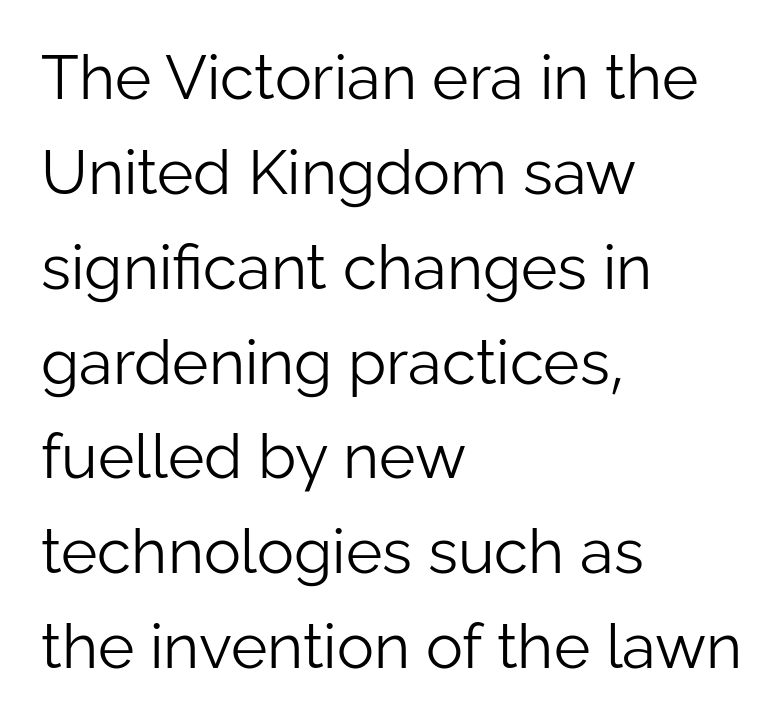
The image shows 62 px light sans-serif type, upright; set left-aligned, normal line spacing (1.53x), normal letter spacing, not underlined; low stroke contrast and a medium x-height.
